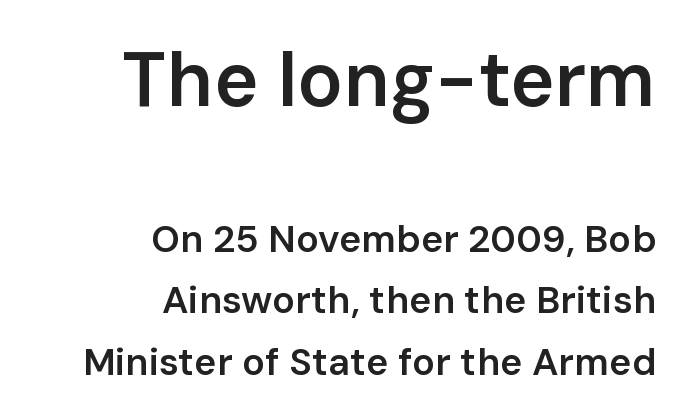
Q: Is the text bold? A: Semi-bold.
Q: Is the text italic (slanted)? A: No, it is upright.
Q: Is the typeface a serif or a sans-serif typeface? A: Sans-serif.
Q: Is the text underlined? A: No.
Q: How is the paragraph aligned? A: Right-aligned.
Q: Is the spacing between letters normal or unusually wide? A: Normal.
Q: Is the spacing between lines tight, normal or loose? A: Normal.
Q: Which block of text is set in a larger size, the first (top) or the second (bottom)? A: The first (top) one.
Q: Width (condensed, normal, or wide)? A: Normal.
Q: Stroke contrast? A: Low.
Q: x-height? A: Medium.
Q: Monospaced? A: No.
